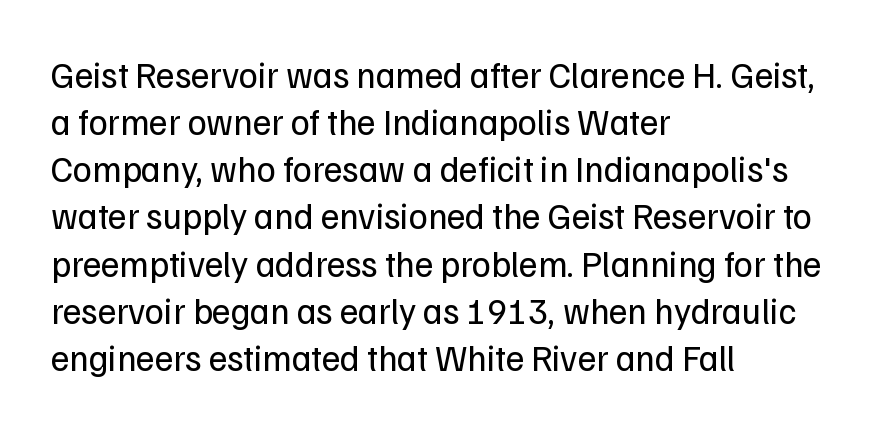
Q: Is the text bold? A: No.
Q: Is the text italic (slanted)? A: No, it is upright.
Q: Is the typeface a serif or a sans-serif typeface? A: Sans-serif.
Q: Is the text underlined? A: No.
Q: How is the paragraph aligned? A: Left-aligned.
Q: Is the spacing between letters normal or unusually wide? A: Normal.
Q: Is the spacing between lines tight, normal or loose? A: Normal.
Q: Width (condensed, normal, or wide)? A: Normal.
Q: Stroke contrast? A: Low.
Q: x-height? A: Medium.
Q: Monospaced? A: No.
